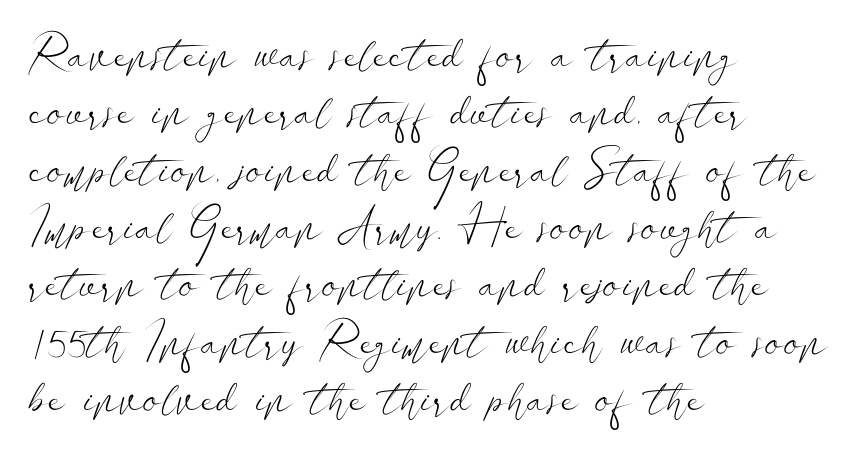
The image shows 47 px light, wide sans-serif type; set left-aligned, line spacing 1.22x, normal letter spacing, not underlined; low stroke contrast and a small x-height.
